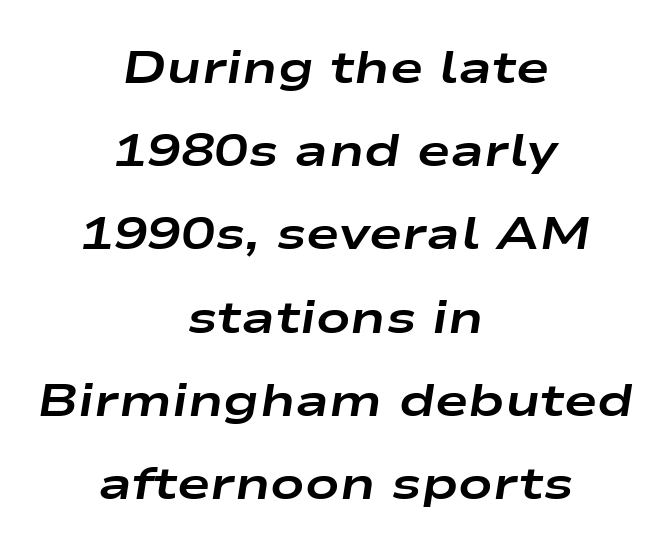
Q: Is the text bold? A: Yes.
Q: Is the text italic (slanted)? A: Yes, it leans right by about 9 degrees.
Q: Is the text underlined? A: No.
Q: How is the paragraph aligned? A: Centered.
Q: Is the spacing between letters normal or unusually wide? A: Normal.
Q: Width (condensed, normal, or wide)? A: Wide.
Q: Stroke contrast? A: Low.
Q: x-height? A: Medium.
Q: Monospaced? A: No.
